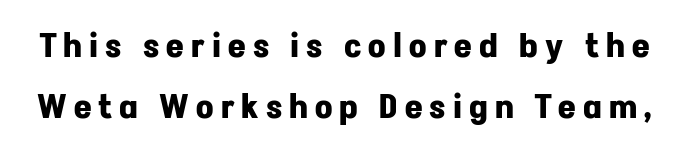
The image shows 34 px bold sans-serif type, upright; set line spacing 1.79x, unusually wide letter spacing (+0.21 em), not underlined; low stroke contrast and a medium x-height.
